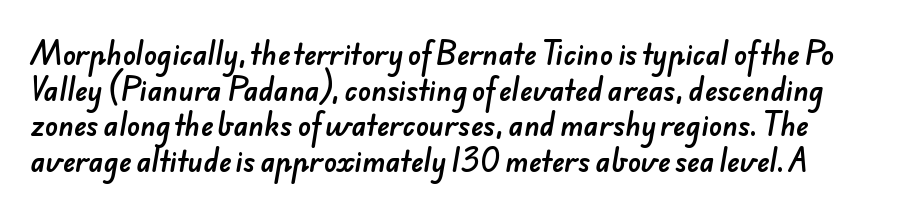
The strip under each line holds only bare page. Does the leading feel generous? No, just average. This rendering leaves character spacing at its baseline value.
